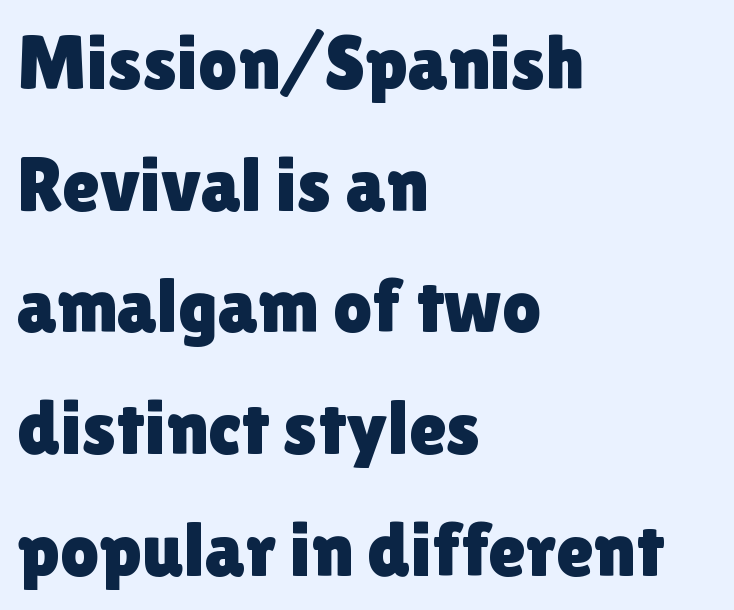
Characters remain perfectly vertical along every line. The block of text has a typical density, with ordinary space between rows. The specimen omits any rule beneath the text block's lines. These lines stack with their left ends in a neat column.
